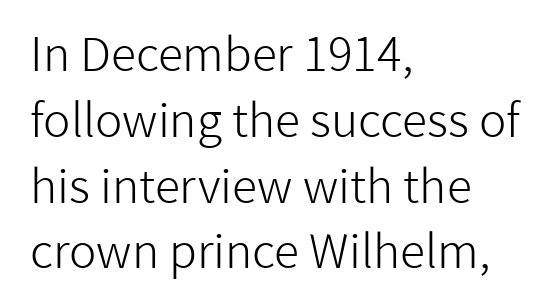
Q: Is the text bold? A: No.
Q: Is the text italic (slanted)? A: No, it is upright.
Q: Is the typeface a serif or a sans-serif typeface? A: Sans-serif.
Q: Is the text underlined? A: No.
Q: How is the paragraph aligned? A: Left-aligned.
Q: Is the spacing between letters normal or unusually wide? A: Normal.
Q: Is the spacing between lines tight, normal or loose? A: Normal.
Q: Width (condensed, normal, or wide)? A: Normal.
Q: Stroke contrast? A: Low.
Q: x-height? A: Medium.
Q: Monospaced? A: No.
